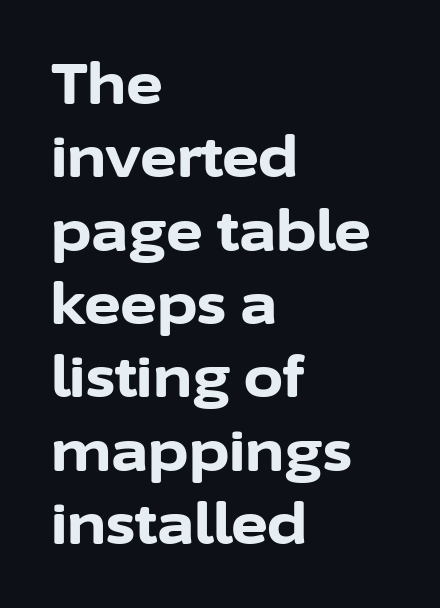
{"serif": "no", "italic": "no", "bold": "yes", "weight": "bold", "width": "normal", "stroke_contrast": "low", "x_height": "medium", "monospaced": "no", "underline": "no", "align": "left", "line_spacing": "normal", "line_spacing_ratio": 1.31, "letter_spacing": "normal", "letter_spacing_em": 0.0, "glyph_px": 56}
